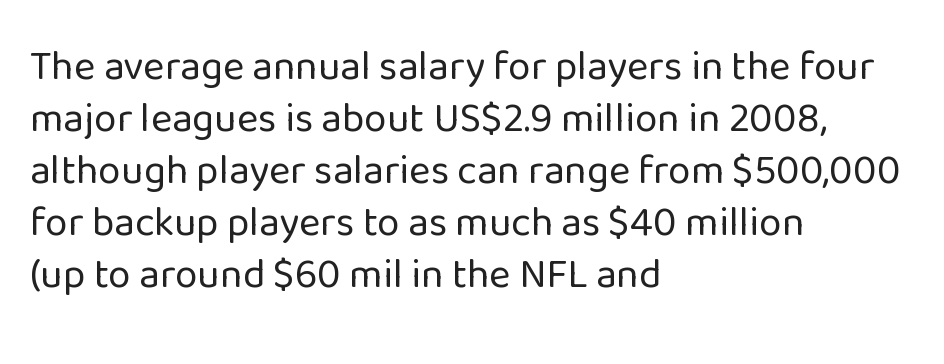
The image shows 41 px regular-weight sans-serif type, upright; set left-aligned, normal line spacing (1.27x), normal letter spacing, not underlined; low stroke contrast and a medium x-height.
